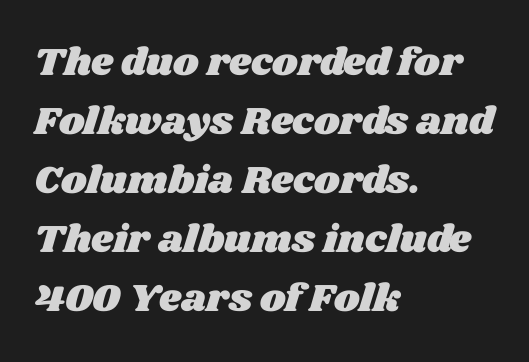
{"width": "wide", "stroke_contrast": "medium", "x_height": "large", "monospaced": "no", "underline": "no", "align": "left", "line_spacing": "normal", "line_spacing_ratio": 1.51, "letter_spacing": "normal", "letter_spacing_em": 0.0, "glyph_px": 39}
